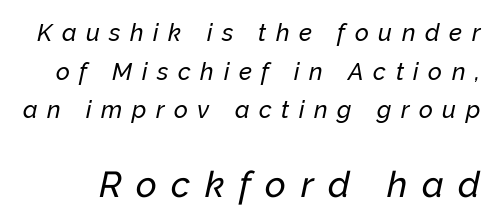
{"italic": "yes", "lean": "right", "slant_degrees": 12, "width": "normal", "stroke_contrast": "low", "x_height": "medium", "monospaced": "no", "underline": "no", "line_spacing": "normal", "line_spacing_ratio": 1.61, "letter_spacing": "wide", "letter_spacing_em": 0.4, "larger_block": "second", "size_ratio": 1.5, "glyph_px": 36}
